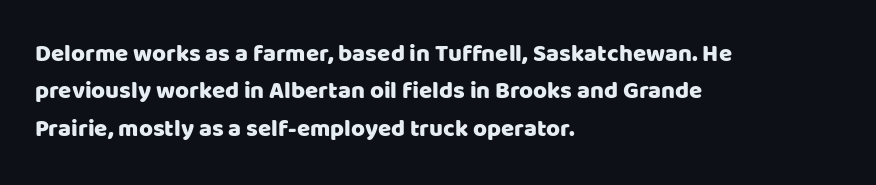
Quick note: interline space is typical. Ordinary non-slanted type is in use. The glyphs are unaccompanied by any horizontal stroke below them. The setting favours the left margin, as ordinary paragraphs usually do.
